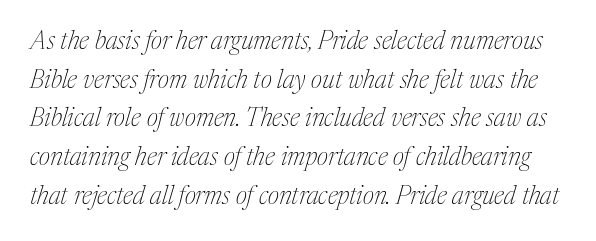
The zone under the glyphs is completely vacant. Stem width sits at or under what a default text font uses. Glyph-to-glyph distance matches everyday printed text. Rows of type keep a routine distance in the vertical direction.
